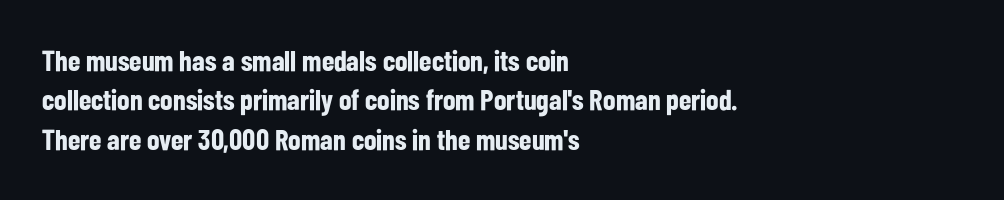
Q: Is the text bold? A: Yes.
Q: Is the text italic (slanted)? A: No, it is upright.
Q: Is the typeface a serif or a sans-serif typeface? A: Sans-serif.
Q: Is the text underlined? A: No.
Q: How is the paragraph aligned? A: Left-aligned.
Q: Is the spacing between letters normal or unusually wide? A: Normal.
Q: Is the spacing between lines tight, normal or loose? A: Normal.
Q: Width (condensed, normal, or wide)? A: Condensed.
Q: Stroke contrast? A: Low.
Q: x-height? A: Medium.
Q: Monospaced? A: No.
